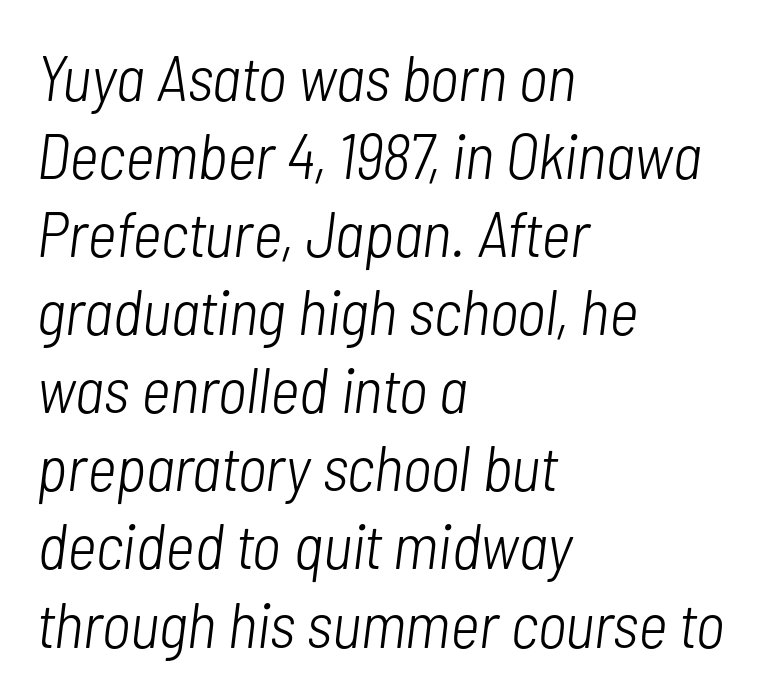
Yep, that's italic — everything's leaning. Varying glyph widths throughout — classic text-font behaviour. Compared with a centered layout, this one pins lines to the left instead. Is the letter spacing exaggerated? No — it looks like the ordinary default. The foot of each line stays bare and open.
